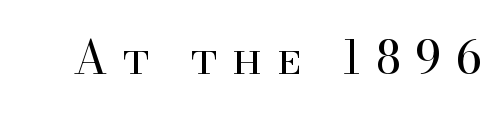
The image shows 45 px regular-weight serif type, upright; set unusually wide letter spacing (+0.33 em), not underlined; high stroke contrast and a small x-height.
